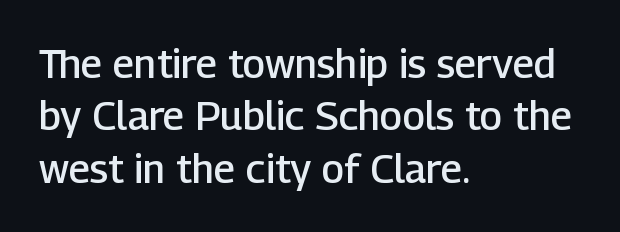
Q: Is the text bold? A: Semi-bold.
Q: Is the text italic (slanted)? A: No, it is upright.
Q: Is the typeface a serif or a sans-serif typeface? A: Sans-serif.
Q: Is the text underlined? A: No.
Q: How is the paragraph aligned? A: Left-aligned.
Q: Is the spacing between letters normal or unusually wide? A: Normal.
Q: Is the spacing between lines tight, normal or loose? A: Normal.
Q: Width (condensed, normal, or wide)? A: Normal.
Q: Stroke contrast? A: Low.
Q: x-height? A: Medium.
Q: Monospaced? A: No.
